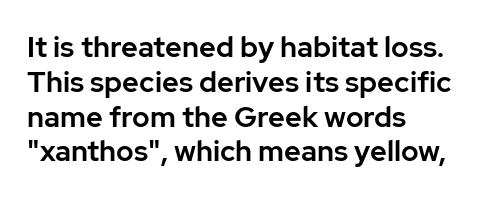
The image shows 29 px sans-serif type, upright; set left-aligned, line spacing 1.2x, normal letter spacing, not underlined; low stroke contrast and a medium x-height.
